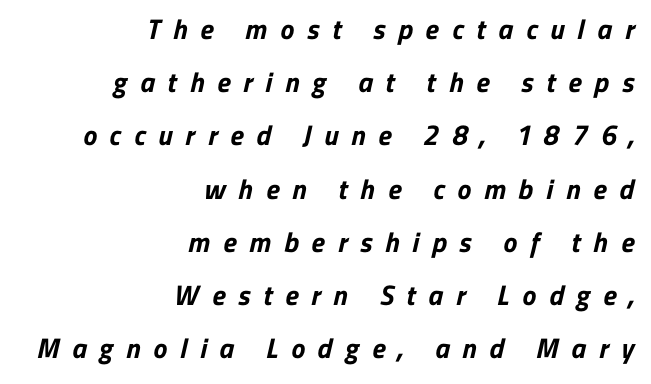
Honestly, the letter spacing is so wide it's the main thing you notice. A bare baseline throughout the passage. Layout note: lines flush right. I'd describe the lettering as bold — thick and assertive.
